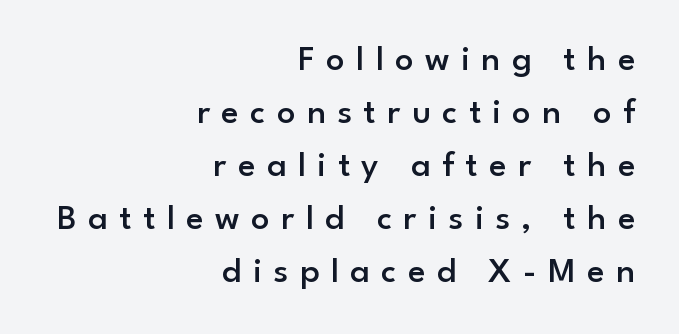
{"serif": "no", "italic": "no", "bold": "semi", "weight": "semibold", "width": "normal", "stroke_contrast": "low", "x_height": "small", "monospaced": "no", "underline": "no", "align": "right", "line_spacing": "normal", "line_spacing_ratio": 1.47, "letter_spacing": "wide", "letter_spacing_em": 0.32, "glyph_px": 36}
